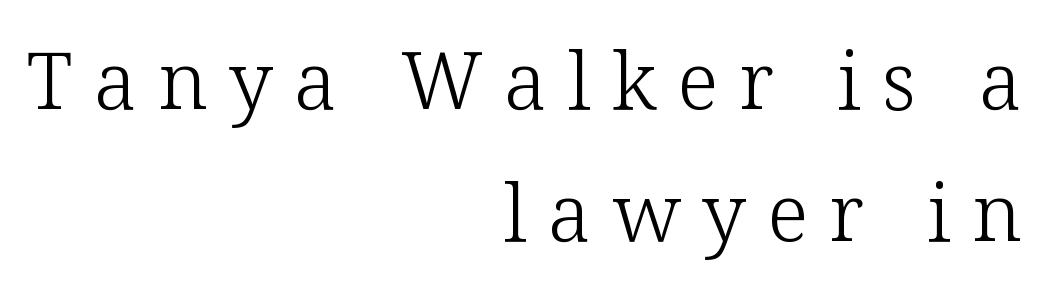
The image shows 79 px light serif type, upright; set right-aligned, normal line spacing (1.67x), unusually wide letter spacing (+0.27 em), not underlined; low stroke contrast and a medium x-height.
